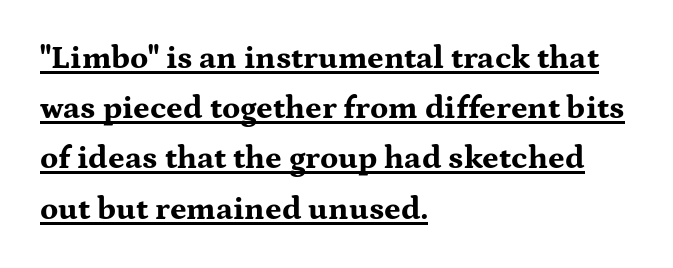
{"serif": "yes", "italic": "no", "bold": "yes", "weight": "bold", "width": "wide", "stroke_contrast": "medium", "x_height": "medium", "monospaced": "no", "underline": "yes", "align": "left", "line_spacing": "normal", "line_spacing_ratio": 1.57, "letter_spacing": "normal", "letter_spacing_em": 0.0, "glyph_px": 32}
